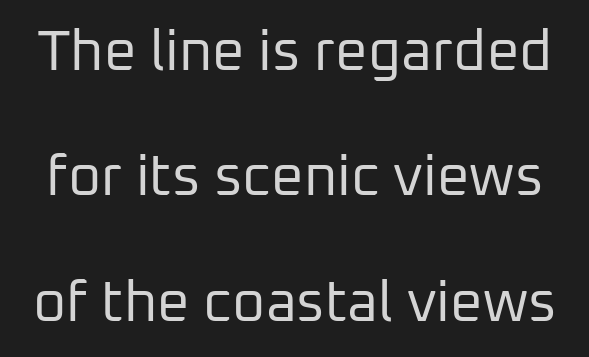
Q: Is the text bold? A: No.
Q: Is the text italic (slanted)? A: No, it is upright.
Q: Is the typeface a serif or a sans-serif typeface? A: Sans-serif.
Q: Is the text underlined? A: No.
Q: Is the spacing between letters normal or unusually wide? A: Normal.
Q: Is the spacing between lines tight, normal or loose? A: Loose.
Q: Width (condensed, normal, or wide)? A: Normal.
Q: Stroke contrast? A: Low.
Q: x-height? A: Medium.
Q: Monospaced? A: No.
